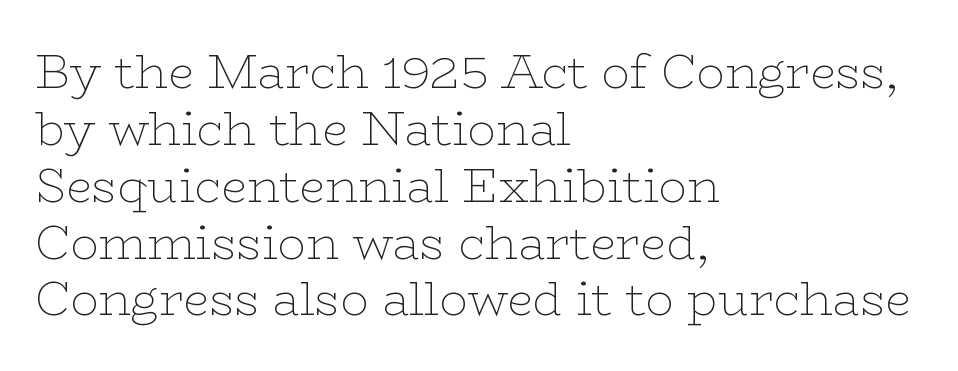
Q: Is the text bold? A: No.
Q: Is the text italic (slanted)? A: No, it is upright.
Q: Is the typeface a serif or a sans-serif typeface? A: Serif.
Q: Is the text underlined? A: No.
Q: How is the paragraph aligned? A: Left-aligned.
Q: Is the spacing between letters normal or unusually wide? A: Normal.
Q: Width (condensed, normal, or wide)? A: Wide.
Q: Stroke contrast? A: Low.
Q: x-height? A: Medium.
Q: Monospaced? A: No.
